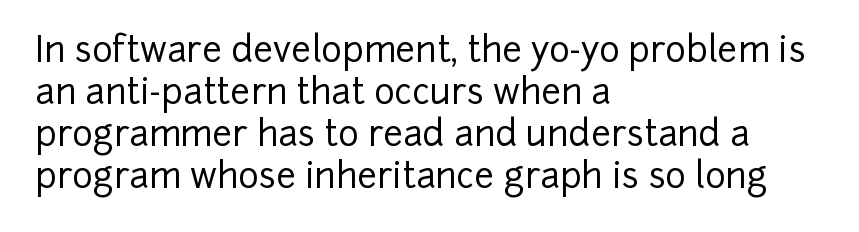
Short and long lines alike share a common starting point at left. The typography opts for an upright posture over an oblique one. Each letter's strokes conclude bluntly, with no projecting serifs. Any mark beneath the type? The region is blank.
